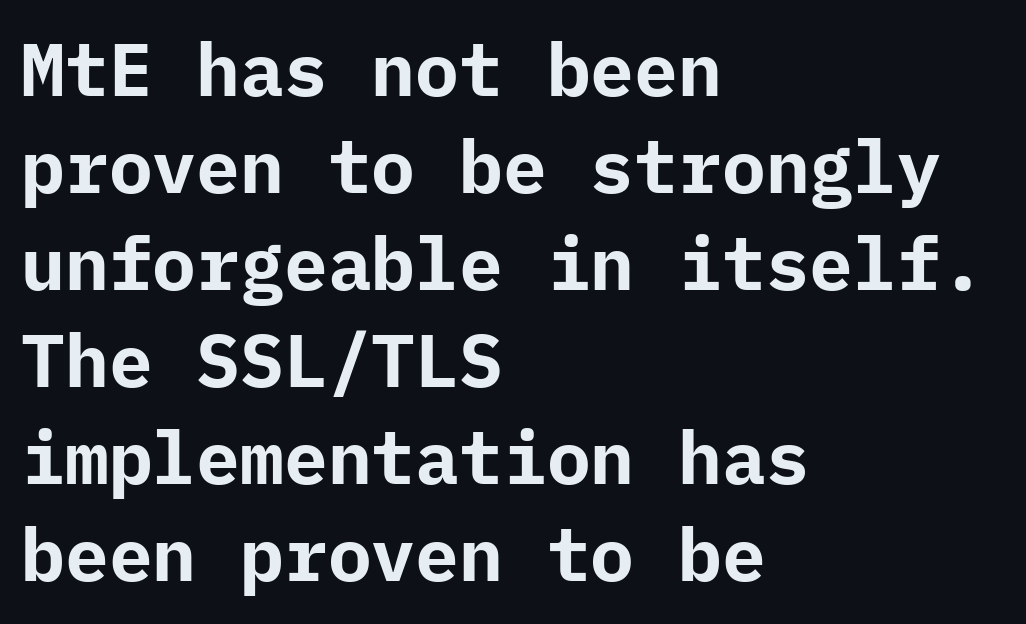
Letter spacing: default. The font's upright variant was chosen for this text. Regarding leading, the lines here are spaced in the standard way. The face used here is a sans, in the tradition of grotesques and geometrics.
